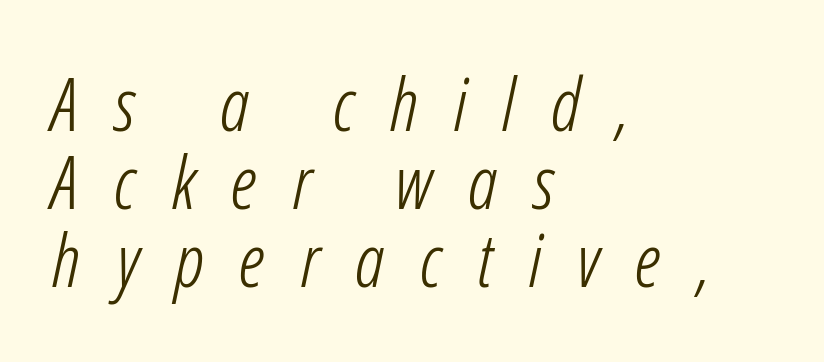
Q: Is the text bold? A: No.
Q: Is the text italic (slanted)? A: Yes, it leans right by about 12 degrees.
Q: Is the text underlined? A: No.
Q: How is the paragraph aligned? A: Left-aligned.
Q: Is the spacing between letters normal or unusually wide? A: Unusually wide.
Q: Is the spacing between lines tight, normal or loose? A: Tight.
Q: Width (condensed, normal, or wide)? A: Condensed.
Q: Stroke contrast? A: Low.
Q: x-height? A: Medium.
Q: Monospaced? A: No.
